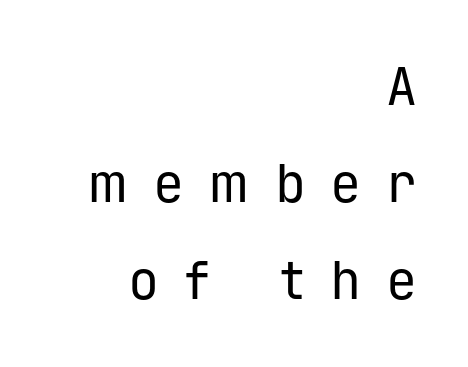
The image shows 52 px regular-weight sans-serif type, upright, monospaced; set right-aligned, line spacing 1.87x, unusually wide letter spacing (+0.47 em), not underlined; low stroke contrast and a medium x-height.
